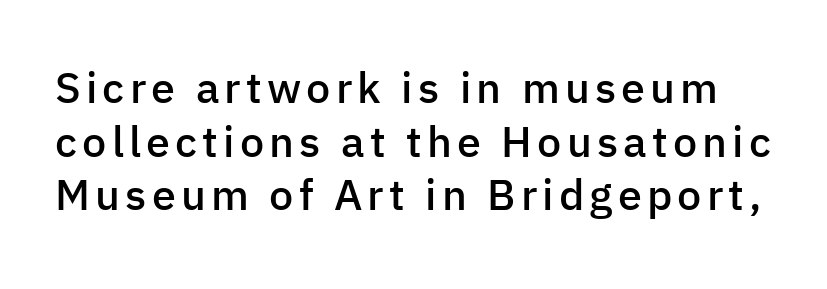
The space beneath each line is pristine and unruled. Is there much room between lines? A standard amount, neither cramped nor airy. Serif or sans? Sans — the stroke terminals are bare. The axis of the letterforms is exactly vertical. Weight: semibold (demi).
